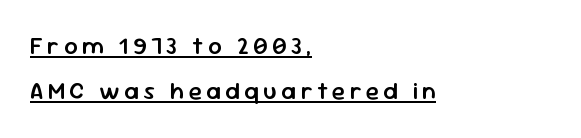
These lines carry some extra weight — a demibold, not a full bold. This is underlined copy, the kind a proofreader might mark for attention. Leftover space on each line is placed entirely after the last word. Characters remain perfectly vertical along every line.
